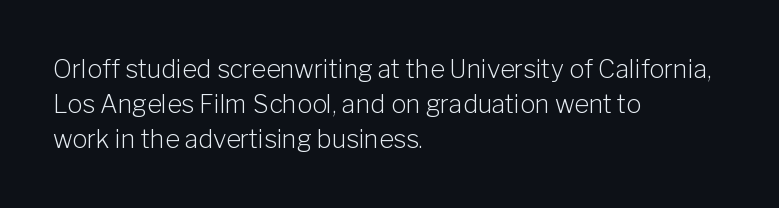
The image shows 25 px text type, upright; set left-aligned, normal line spacing (1.4x), normal letter spacing, not underlined.
